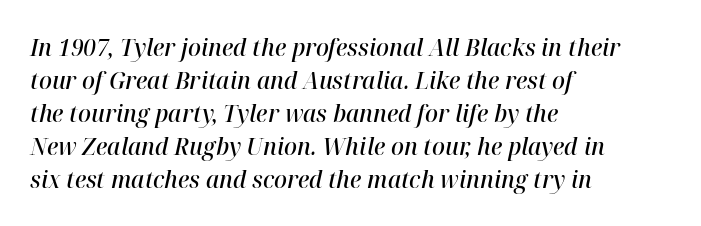
Is the type slanted? Yes — the strokes lean at a clear angle. Honestly, the row spacing looks completely unremarkable. These lines are set flush left with a ragged right edge. No word sits above an underline.
